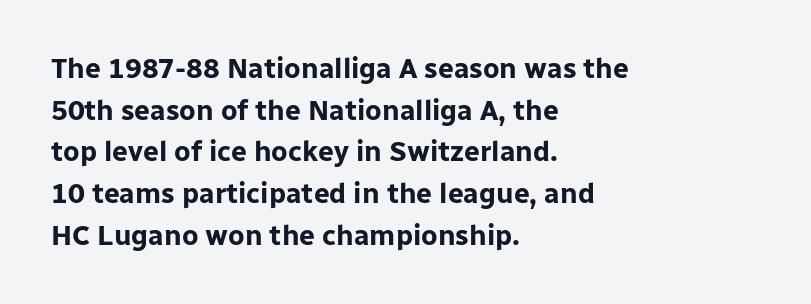
The image shows 28 px bold sans-serif type, upright; set left-aligned, normal line spacing (1.49x), normal letter spacing, not underlined; low stroke contrast and a medium x-height.
